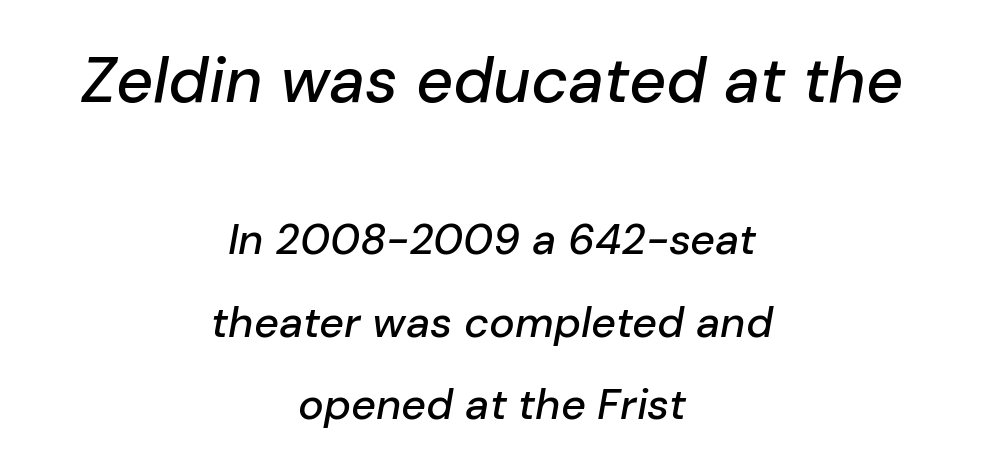
Q: Is the text italic (slanted)? A: Yes, it leans right by about 10 degrees.
Q: Is the text underlined? A: No.
Q: How is the paragraph aligned? A: Centered.
Q: Is the spacing between letters normal or unusually wide? A: Normal.
Q: Is the spacing between lines tight, normal or loose? A: Loose.
Q: Which block of text is set in a larger size, the first (top) or the second (bottom)? A: The first (top) one.
Q: Width (condensed, normal, or wide)? A: Normal.
Q: Stroke contrast? A: Low.
Q: x-height? A: Medium.
Q: Monospaced? A: No.
